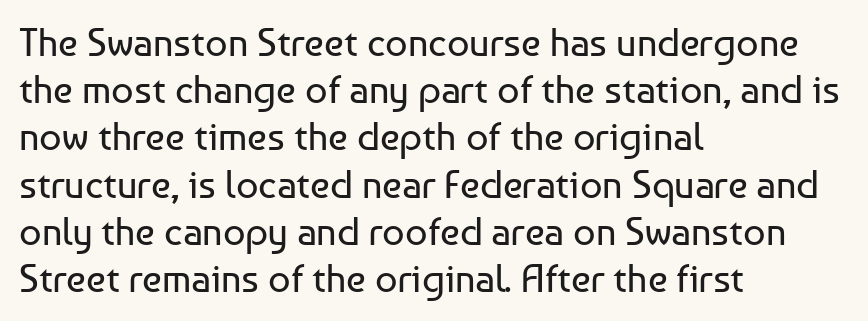
{"serif": "no", "italic": "no", "bold": "no", "weight": "regular", "width": "normal", "stroke_contrast": "low", "x_height": "medium", "monospaced": "no", "underline": "no", "align": "left", "line_spacing_ratio": 1.21, "letter_spacing": "normal", "letter_spacing_em": 0.0, "glyph_px": 39}
